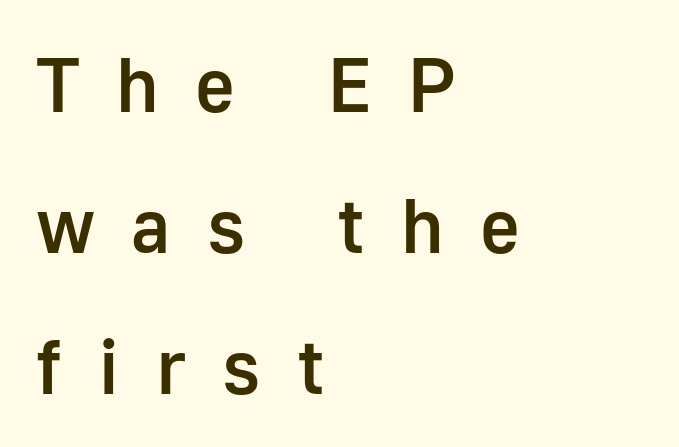
{"serif": "no", "italic": "no", "bold": "semi", "weight": "semibold", "width": "normal", "stroke_contrast": "low", "x_height": "medium", "monospaced": "no", "underline": "no", "align": "left", "line_spacing_ratio": 1.83, "letter_spacing": "wide", "letter_spacing_em": 0.47, "glyph_px": 77}
